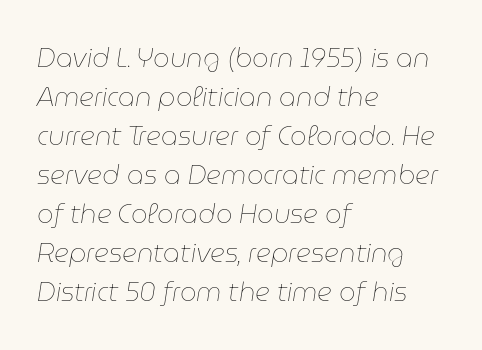
The strip under each line holds only bare page. The rendering uses a moderate line-height, typical for paragraphs. Observe the ordinary spacing: letters are neighbours, not strangers. The cut favours lightness, reaching ordinary text weight at its darkest. The rendering anchors every line to the left-hand side.
